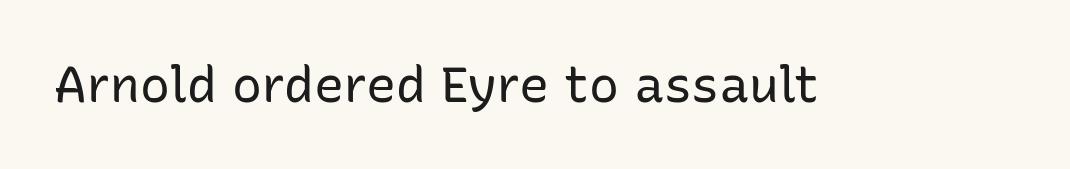
Q: Is the text bold? A: No.
Q: Is the text italic (slanted)? A: No, it is upright.
Q: Is the typeface a serif or a sans-serif typeface? A: Sans-serif.
Q: Is the text underlined? A: No.
Q: Is the spacing between letters normal or unusually wide? A: Normal.
Q: Width (condensed, normal, or wide)? A: Normal.
Q: Stroke contrast? A: Low.
Q: x-height? A: Medium.
Q: Monospaced? A: No.
